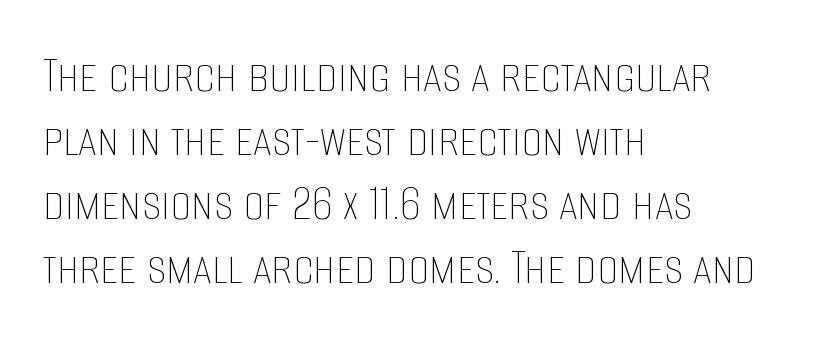
The image shows 53 px thin, condensed type, upright; set left-aligned, line spacing 1.21x, normal letter spacing, not underlined; low stroke contrast and a large x-height.
